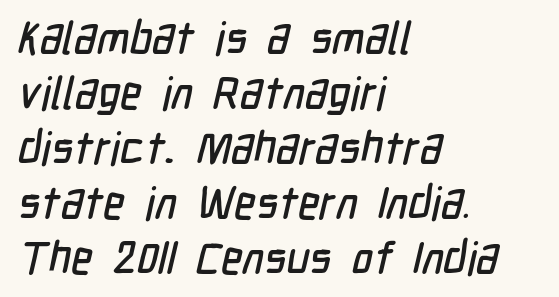
{"serif": "no", "width": "condensed", "stroke_contrast": "low", "x_height": "medium", "monospaced": "no", "underline": "no", "align": "left", "line_spacing_ratio": 1.22, "letter_spacing": "normal", "letter_spacing_em": 0.0, "glyph_px": 45}
